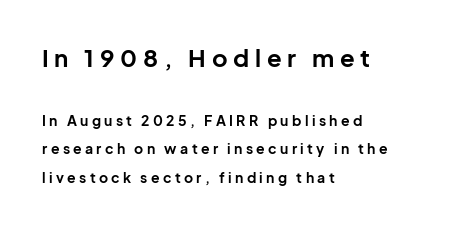
Q: Is the text bold? A: Yes.
Q: Is the text italic (slanted)? A: No, it is upright.
Q: Is the text underlined? A: No.
Q: How is the paragraph aligned? A: Left-aligned.
Q: Is the spacing between letters normal or unusually wide? A: Unusually wide.
Q: Is the spacing between lines tight, normal or loose? A: Loose.
Q: Which block of text is set in a larger size, the first (top) or the second (bottom)? A: The first (top) one.
